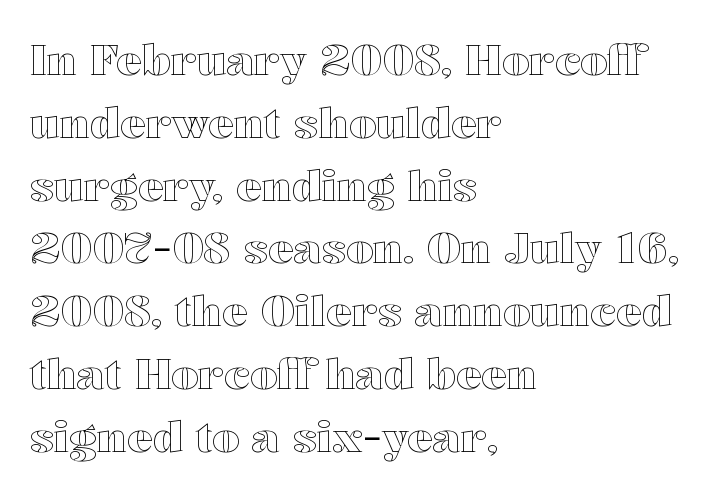
Each word holds together tightly as a unit, with standard inter-letter gaps. Designer's note — italics off, roman on. Plain, unruled lines of type. Quick note: interline space is typical. Leftover space on each line is placed entirely after the last word.
